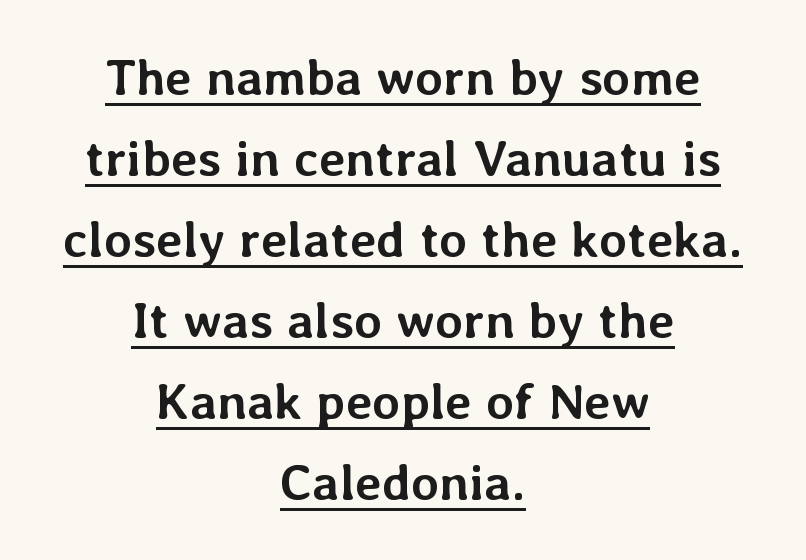
The font's upright variant was chosen for this text. The space between consecutive lines is moderate. These lines are centered, leaving both edges ragged. The string is rendered with underlining switched on. The passage shown is emphatically bold. You could not count columns in this text — the font is proportionally spaced.
